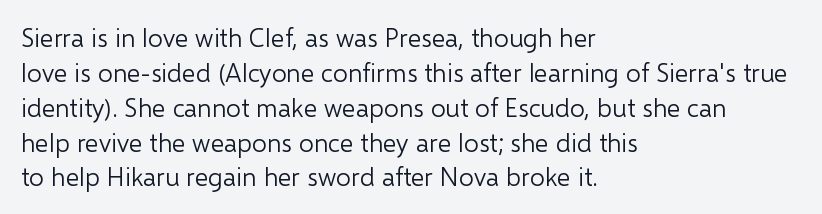
Q: Is the text bold? A: No.
Q: Is the text italic (slanted)? A: No, it is upright.
Q: Is the text underlined? A: No.
Q: How is the paragraph aligned? A: Left-aligned.
Q: Is the spacing between letters normal or unusually wide? A: Normal.
Q: Is the spacing between lines tight, normal or loose? A: Normal.
